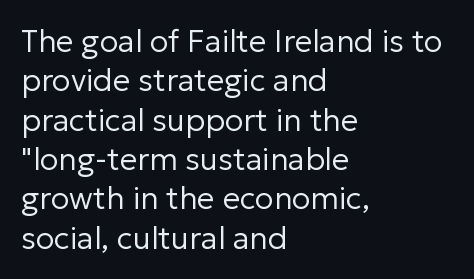
The image shows 31 px regular-weight sans-serif type, upright; set left-aligned, normal line spacing (1.27x), normal letter spacing, not underlined; low stroke contrast and a medium x-height.
